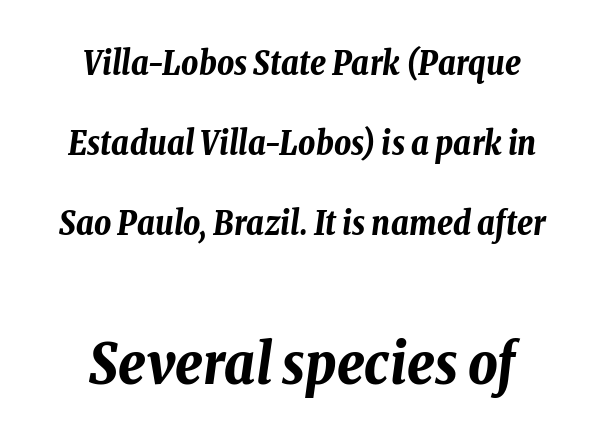
Q: Is the text bold? A: Yes.
Q: Is the text italic (slanted)? A: Yes, it leans right by about 8 degrees.
Q: Is the text underlined? A: No.
Q: How is the paragraph aligned? A: Centered.
Q: Is the spacing between letters normal or unusually wide? A: Normal.
Q: Is the spacing between lines tight, normal or loose? A: Loose.
Q: Which block of text is set in a larger size, the first (top) or the second (bottom)? A: The second (bottom) one.
Q: Width (condensed, normal, or wide)? A: Condensed.
Q: Stroke contrast? A: Low.
Q: x-height? A: Medium.
Q: Monospaced? A: No.
